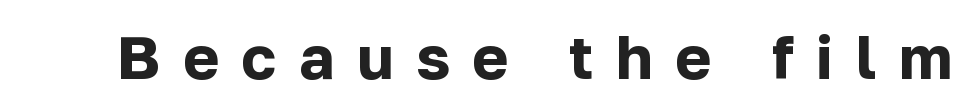
Bare-footed words on every line. The face used here is rendered with a markedly widened letterfit. Do the characters align in a grid? No, the font is proportional. Stroke terminals: plain, sans-serif.
